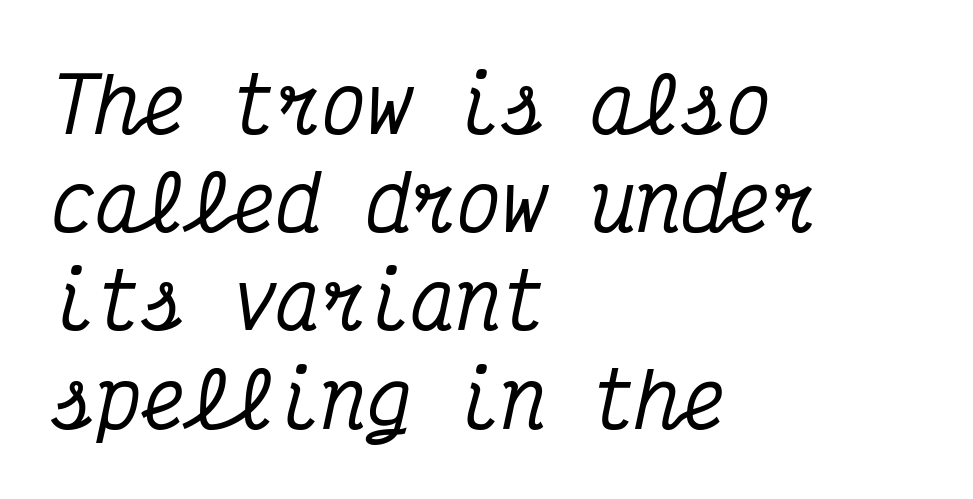
Q: Is the text italic (slanted)? A: Yes, it leans right by about 12 degrees.
Q: Is the typeface a serif or a sans-serif typeface? A: Serif.
Q: Is the text underlined? A: No.
Q: How is the paragraph aligned? A: Left-aligned.
Q: Is the spacing between letters normal or unusually wide? A: Normal.
Q: Is the spacing between lines tight, normal or loose? A: Normal.
Q: Width (condensed, normal, or wide)? A: Condensed.
Q: Stroke contrast? A: Medium.
Q: x-height? A: Medium.
Q: Monospaced? A: Yes.
